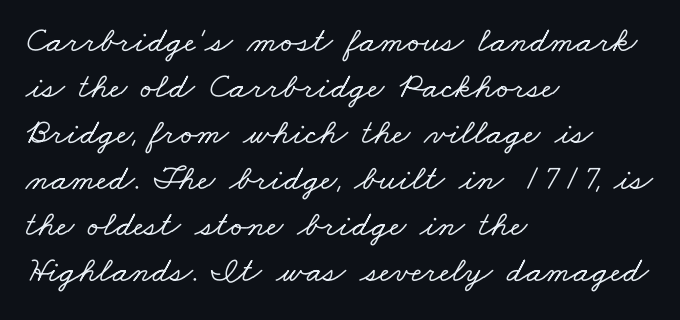
Spacing verdict: proportional, widths tailored to each character. Just letters on the line, the space beneath them empty. The typesetter chose a ragged-right arrangement here. A normal amount of white space separates one row of letters from the next. This rendering leaves character spacing at its baseline value.
